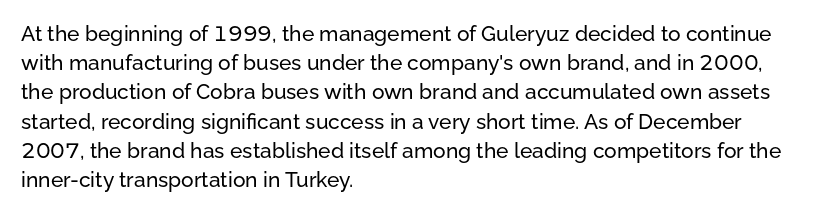
The image shows 21 px text type, upright; set left-aligned, normal line spacing (1.39x), normal letter spacing, not underlined.
